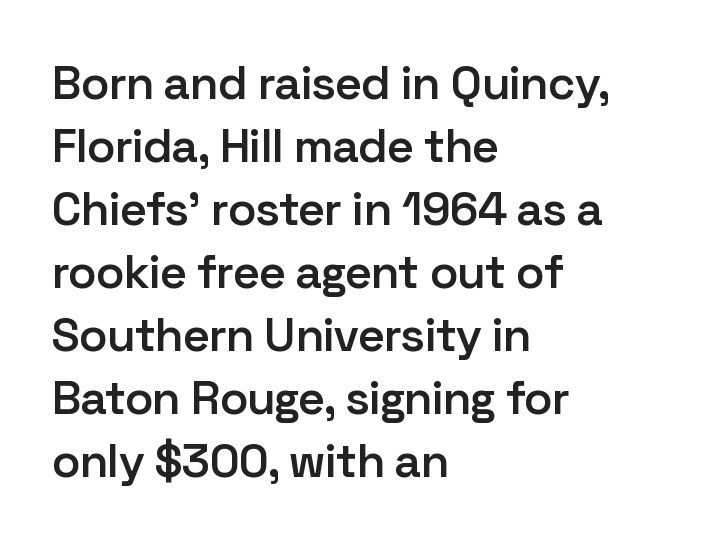
Q: Is the text bold? A: Semi-bold.
Q: Is the text italic (slanted)? A: No, it is upright.
Q: Is the typeface a serif or a sans-serif typeface? A: Sans-serif.
Q: Is the text underlined? A: No.
Q: How is the paragraph aligned? A: Left-aligned.
Q: Is the spacing between letters normal or unusually wide? A: Normal.
Q: Is the spacing between lines tight, normal or loose? A: Normal.
Q: Width (condensed, normal, or wide)? A: Normal.
Q: Stroke contrast? A: Low.
Q: x-height? A: Medium.
Q: Monospaced? A: No.
